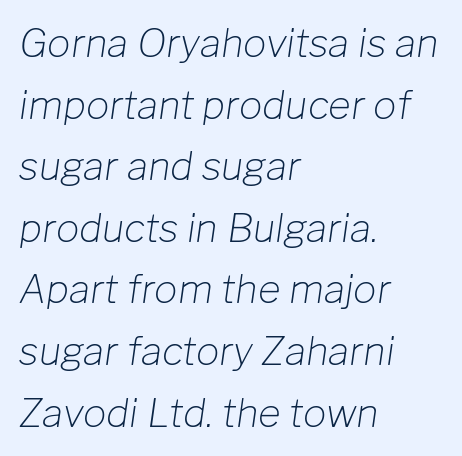
{"italic": "yes", "lean": "right", "slant_degrees": 8, "bold": "no", "weight": "light", "width": "normal", "stroke_contrast": "low", "x_height": "medium", "monospaced": "no", "underline": "no", "align": "left", "line_spacing": "normal", "line_spacing_ratio": 1.58, "letter_spacing": "normal", "letter_spacing_em": 0.0, "glyph_px": 39}
